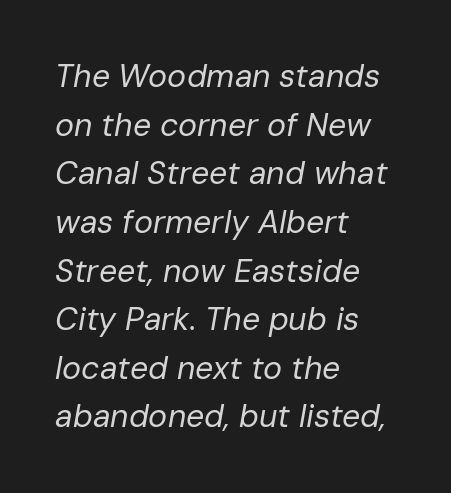
{"italic": "yes", "lean": "right", "slant_degrees": 10, "bold": "no", "weight": "regular", "width": "normal", "stroke_contrast": "low", "x_height": "medium", "monospaced": "no", "underline": "no", "align": "left", "line_spacing": "normal", "line_spacing_ratio": 1.52, "letter_spacing": "normal", "letter_spacing_em": 0.0, "glyph_px": 32}
